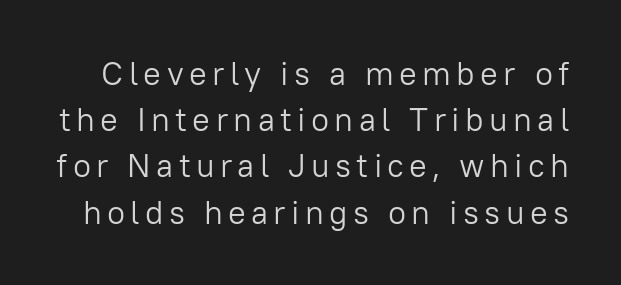
Q: Is the text bold? A: No.
Q: Is the text italic (slanted)? A: No, it is upright.
Q: Is the typeface a serif or a sans-serif typeface? A: Sans-serif.
Q: Is the text underlined? A: No.
Q: Is the spacing between lines tight, normal or loose? A: Normal.
Q: Width (condensed, normal, or wide)? A: Normal.
Q: Stroke contrast? A: Low.
Q: x-height? A: Medium.
Q: Monospaced? A: No.
